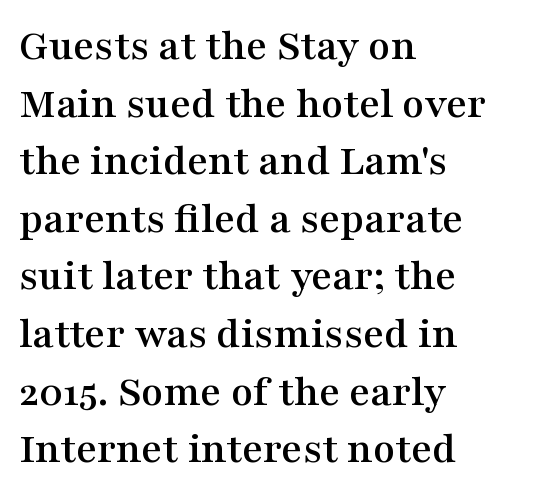
{"serif": "yes", "italic": "no", "width": "wide", "stroke_contrast": "medium", "x_height": "medium", "monospaced": "no", "underline": "no", "align": "left", "line_spacing": "normal", "line_spacing_ratio": 1.28, "letter_spacing": "normal", "letter_spacing_em": 0.0, "glyph_px": 45}
